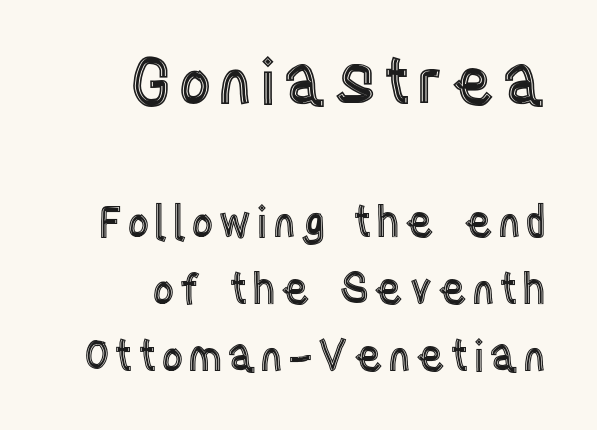
Italic? Not at all — the glyphs are vertical. Which chunk is bigger? The first one — the top block dwarfs the bottom. Character widths vary here, with narrow letters taking less room than wide ones. Compared with a flush-left layout, this one pins lines to the opposite, right side. Underline: absent.
